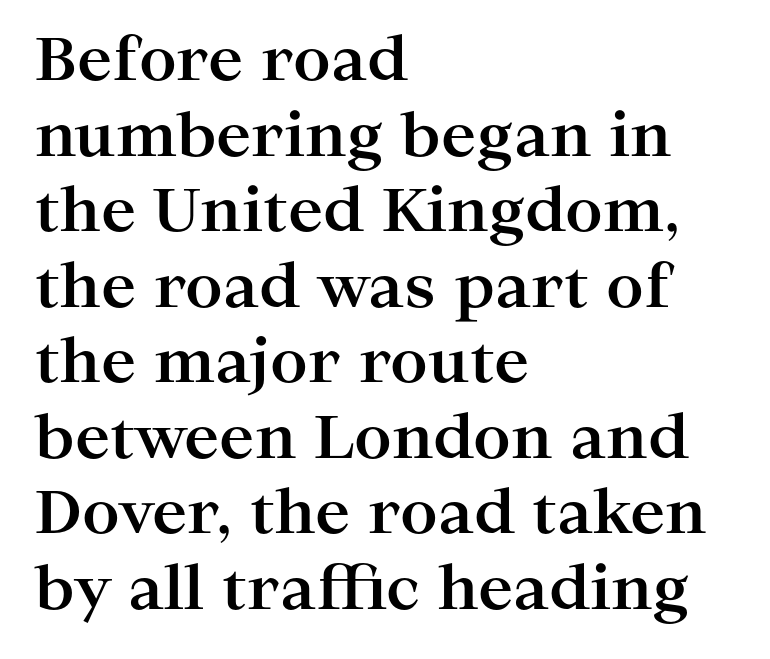
{"serif": "yes", "italic": "no", "bold": "yes", "weight": "bold", "width": "wide", "stroke_contrast": "high", "x_height": "medium", "monospaced": "no", "underline": "no", "align": "left", "line_spacing": "normal", "line_spacing_ratio": 1.28, "letter_spacing": "normal", "letter_spacing_em": 0.0, "glyph_px": 59}
